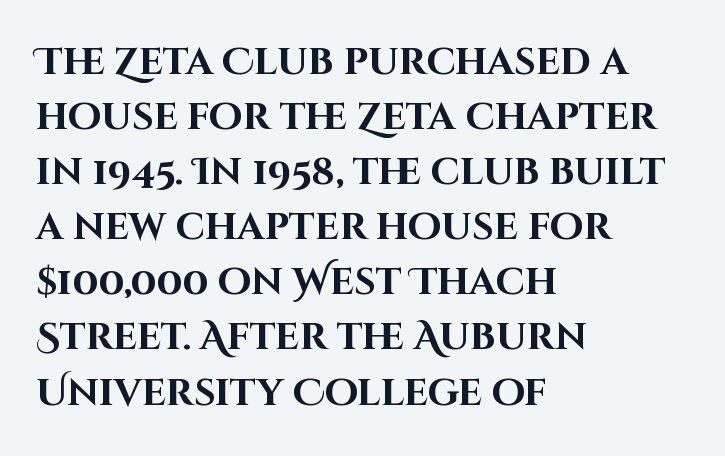
Q: Is the text bold? A: Yes.
Q: Is the text italic (slanted)? A: No, it is upright.
Q: Is the typeface a serif or a sans-serif typeface? A: Sans-serif.
Q: Is the text underlined? A: No.
Q: How is the paragraph aligned? A: Left-aligned.
Q: Is the spacing between letters normal or unusually wide? A: Normal.
Q: Is the spacing between lines tight, normal or loose? A: Normal.
Q: Width (condensed, normal, or wide)? A: Normal.
Q: Stroke contrast? A: High.
Q: x-height? A: Large.
Q: Monospaced? A: No.
